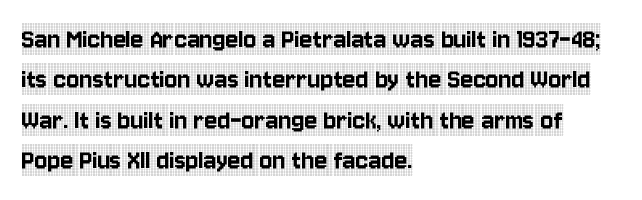
The image shows 30 px condensed serif type, upright; set left-aligned, normal line spacing (1.35x), normal letter spacing, not underlined; a large x-height.
